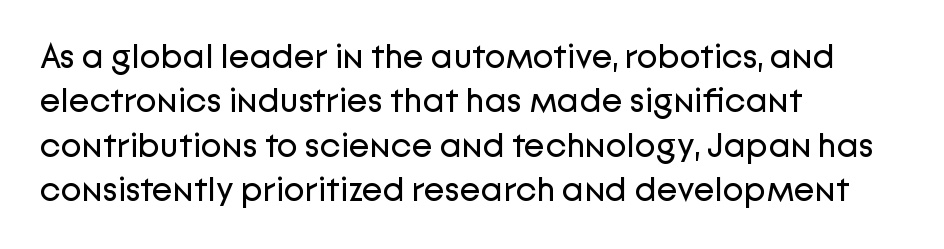
Here the designer chose a conventional face with non-uniform glyph widths. Letters rest on an invisible, unmarked baseline. Words appear dense and cohesive because spacing is normal. The glyphs in this specimen are sans serif.
